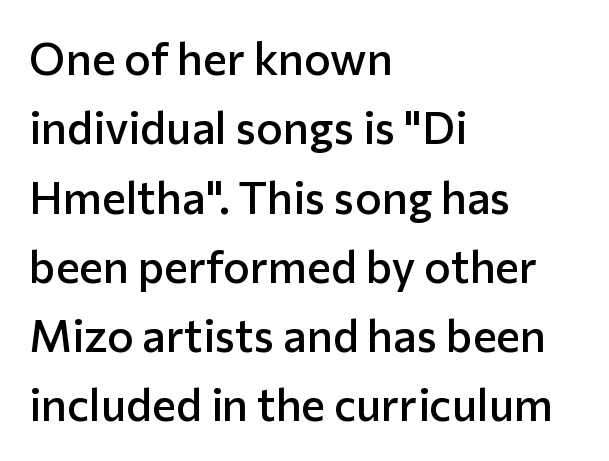
The image shows 45 px semibold sans-serif type, upright; set left-aligned, normal line spacing (1.54x), normal letter spacing, not underlined; low stroke contrast and a medium x-height.
